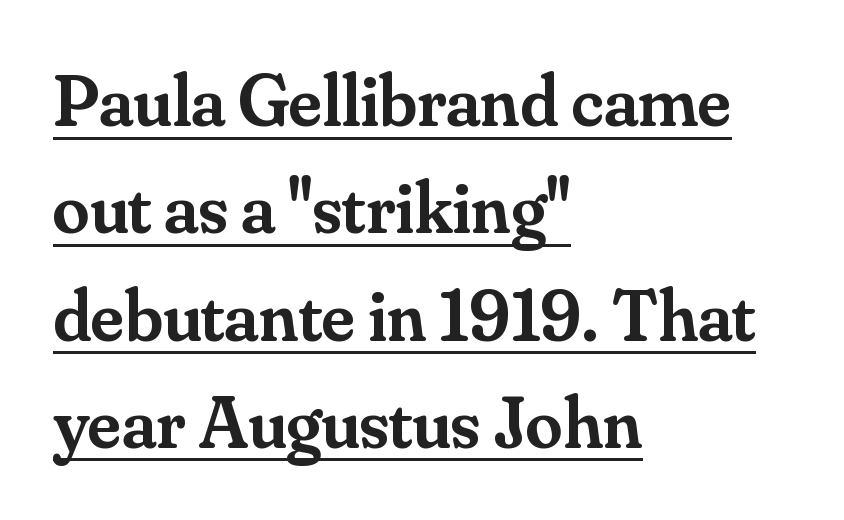
The block of text has a typical density, with ordinary space between rows. Emphasis is given by a line drawn under the lettering. Characters remain perfectly vertical along every line. What stands out about the letter spacing? Nothing — it is the standard amount.
